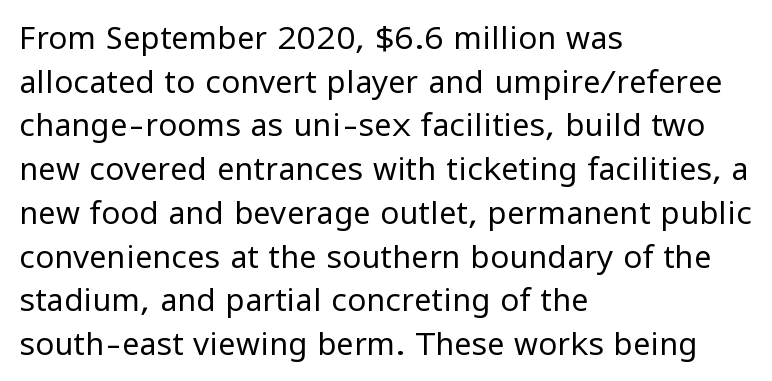
You can tell from the bare stems that sans-serif type was used. Think standard paragraph weight, or any step lighter than that. Spacing between characters is what you'd get straight out of the box. Check the space under the baseline: it is left empty.
